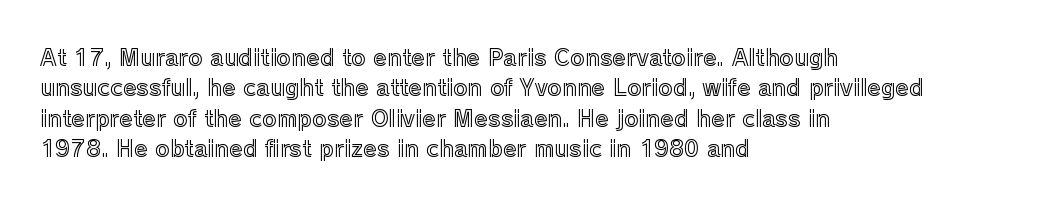
The image shows 22 px text type, upright; set left-aligned, normal line spacing (1.38x), normal letter spacing, not underlined.
